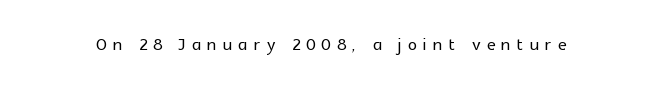
The image shows 23 px text type, upright; set unusually wide letter spacing (+0.27 em), not underlined.
